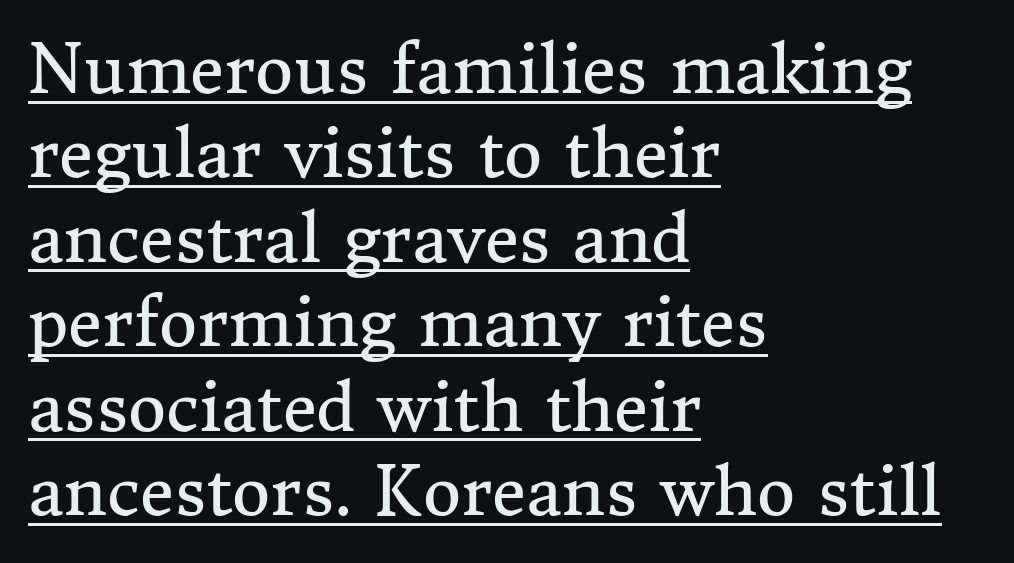
Q: Is the text bold? A: No.
Q: Is the text italic (slanted)? A: No, it is upright.
Q: Is the typeface a serif or a sans-serif typeface? A: Serif.
Q: Is the text underlined? A: Yes.
Q: How is the paragraph aligned? A: Left-aligned.
Q: Is the spacing between letters normal or unusually wide? A: Normal.
Q: Is the spacing between lines tight, normal or loose? A: Normal.
Q: Width (condensed, normal, or wide)? A: Normal.
Q: Stroke contrast? A: Medium.
Q: x-height? A: Medium.
Q: Monospaced? A: No.
